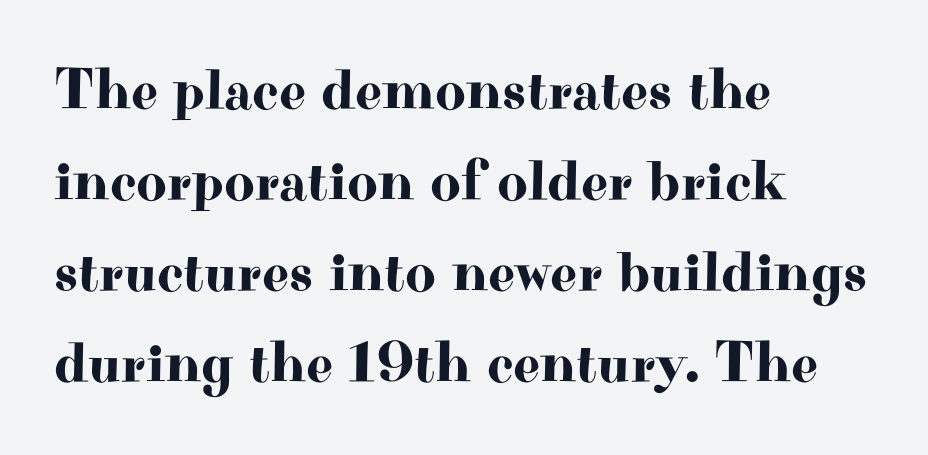
Rendered with straight, roman letterforms. Does extra space separate the letters? No, they use regular spacing. Compared with a centered layout, this one pins lines to the left instead. Varying glyph widths throughout — classic text-font behaviour. The rows are spaced the way most documents space them.
